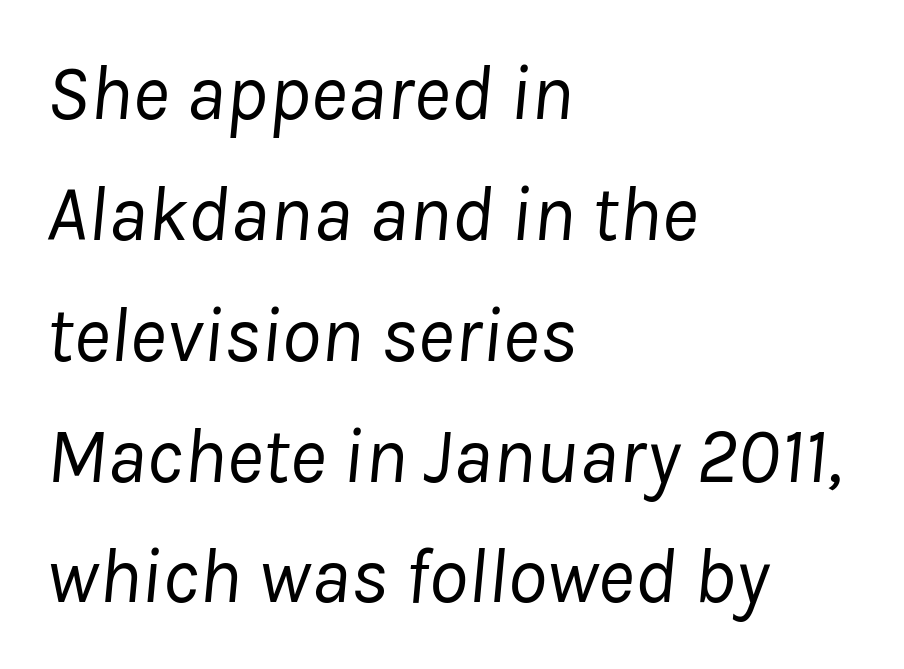
{"italic": "yes", "lean": "right", "slant_degrees": 8, "bold": "no", "weight": "regular", "width": "normal", "stroke_contrast": "low", "x_height": "medium", "monospaced": "no", "underline": "no", "align": "left", "line_spacing": "normal", "line_spacing_ratio": 1.53, "letter_spacing": "normal", "letter_spacing_em": 0.0, "glyph_px": 79}
